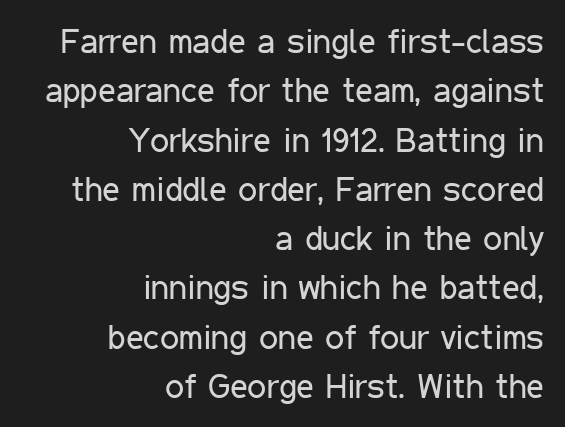
Q: Is the text bold? A: No.
Q: Is the text italic (slanted)? A: No, it is upright.
Q: Is the typeface a serif or a sans-serif typeface? A: Sans-serif.
Q: Is the text underlined? A: No.
Q: How is the paragraph aligned? A: Right-aligned.
Q: Is the spacing between letters normal or unusually wide? A: Normal.
Q: Is the spacing between lines tight, normal or loose? A: Normal.
Q: Width (condensed, normal, or wide)? A: Condensed.
Q: Stroke contrast? A: Low.
Q: x-height? A: Medium.
Q: Monospaced? A: No.
